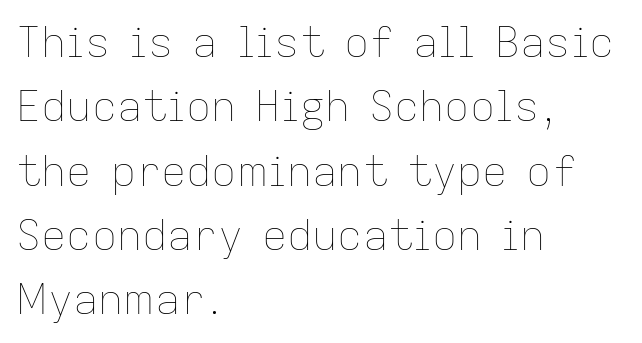
The image shows 42 px thin type, upright; set left-aligned, normal line spacing (1.53x), normal letter spacing, not underlined; low stroke contrast and a medium x-height.
